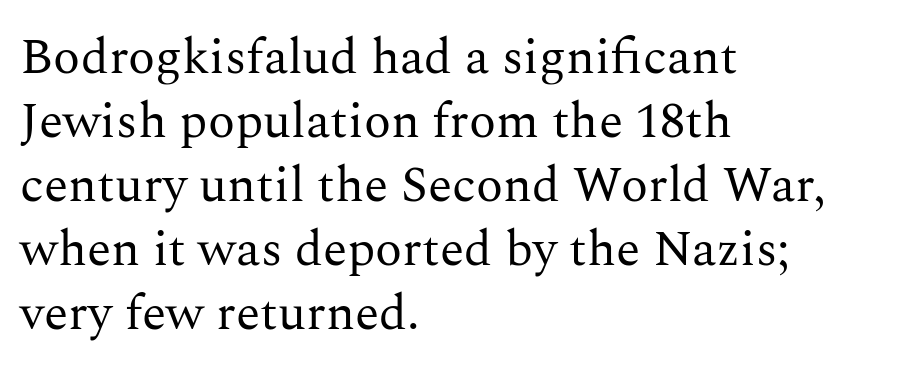
{"serif": "yes", "italic": "no", "bold": "no", "weight": "regular", "width": "normal", "stroke_contrast": "medium", "x_height": "medium", "monospaced": "no", "underline": "no", "align": "left", "line_spacing": "normal", "line_spacing_ratio": 1.28, "letter_spacing": "normal", "letter_spacing_em": 0.0, "glyph_px": 50}
